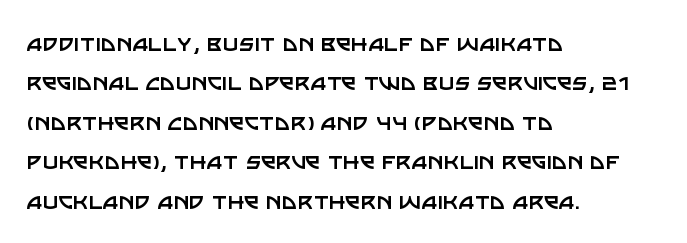
Q: Is the text bold? A: No.
Q: Is the text italic (slanted)? A: No, it is upright.
Q: Is the text underlined? A: No.
Q: How is the paragraph aligned? A: Left-aligned.
Q: Is the spacing between letters normal or unusually wide? A: Normal.
Q: Is the spacing between lines tight, normal or loose? A: Normal.
